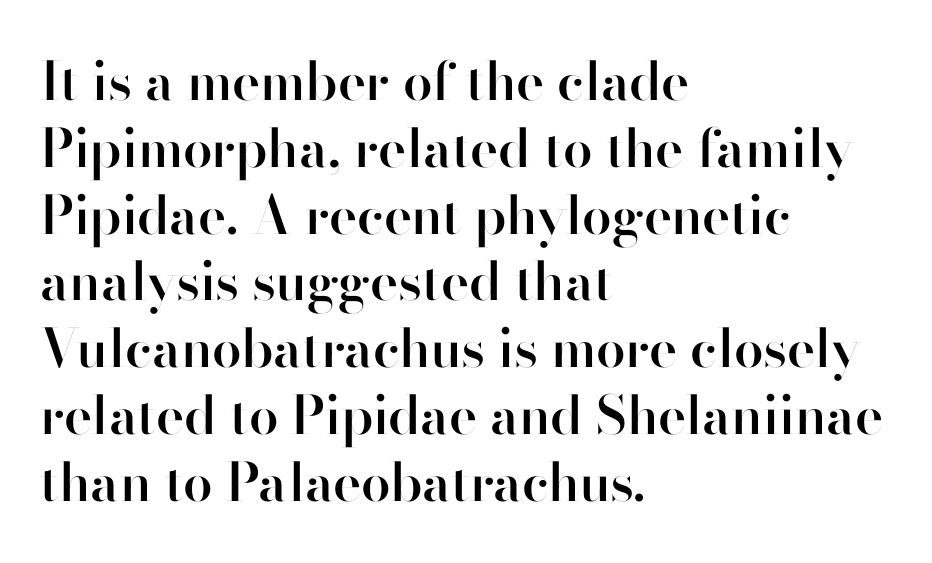
The passage shown stacks its lines at a standard gap. The letters sit at their default tracking, neither squeezed nor spread. Casual observation: everything's shoved over to the left. The words here are not underlined. The rendering uses natural spacing where letterforms have individual widths. The sample has been set in demibold, a notch under bold.
